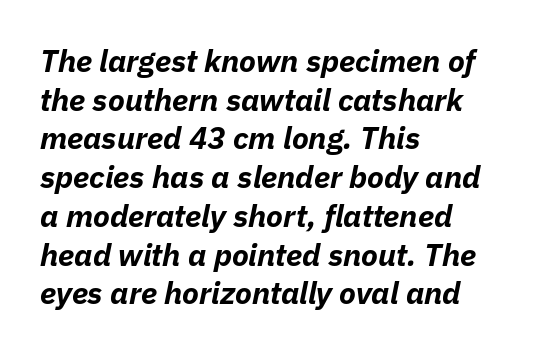
The image shows 31 px bold type, italic (leaning right); set left-aligned, normal line spacing (1.25x), normal letter spacing, not underlined; low stroke contrast and a medium x-height.
